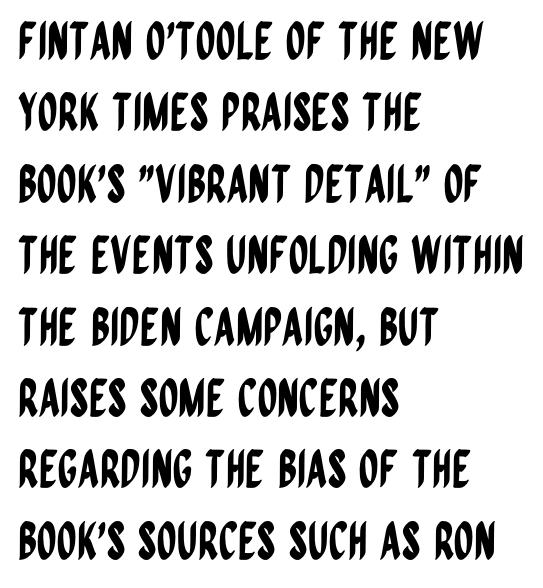
The image shows 51 px condensed sans-serif type, upright; set left-aligned, normal line spacing (1.4x), normal letter spacing, not underlined; low stroke contrast and a large x-height.
